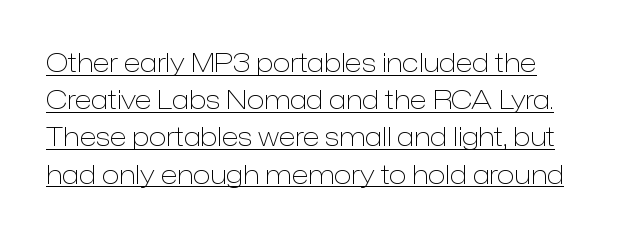
The image shows 26 px text type, upright; set normal line spacing (1.43x), normal letter spacing, underlined.
